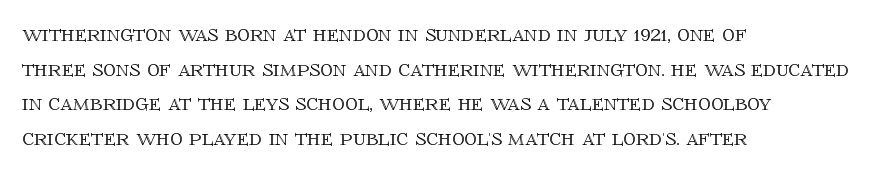
Q: Is the text italic (slanted)? A: No, it is upright.
Q: Is the text underlined? A: No.
Q: How is the paragraph aligned? A: Left-aligned.
Q: Is the spacing between letters normal or unusually wide? A: Normal.
Q: Is the spacing between lines tight, normal or loose? A: Normal.
